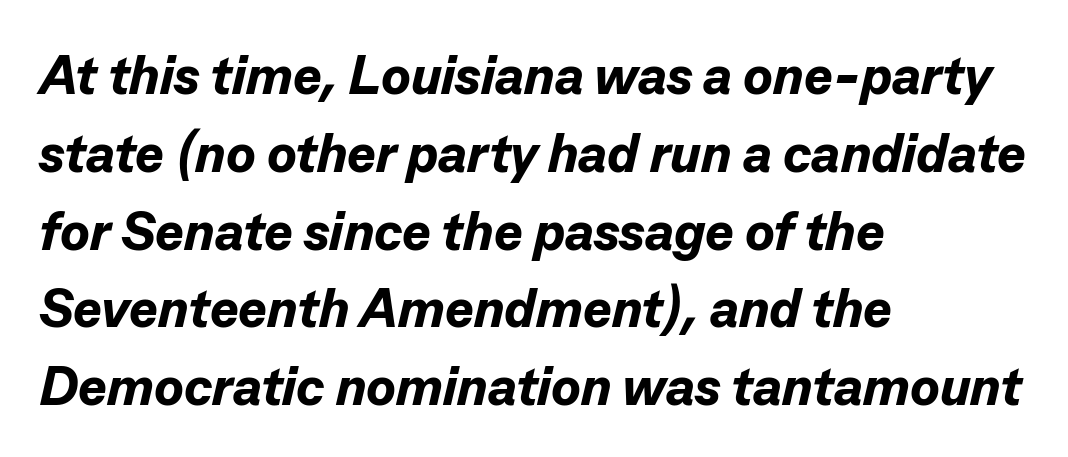
The image shows 54 px bold type, italic (leaning right); set left-aligned, normal line spacing (1.44x), normal letter spacing, not underlined; low stroke contrast and a medium x-height.
